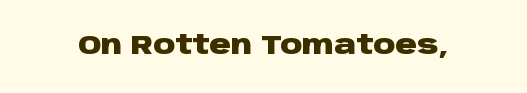
{"italic": "no", "bold": "yes", "underline": "no", "letter_spacing": "normal", "letter_spacing_em": 0.0, "glyph_px": 27}
